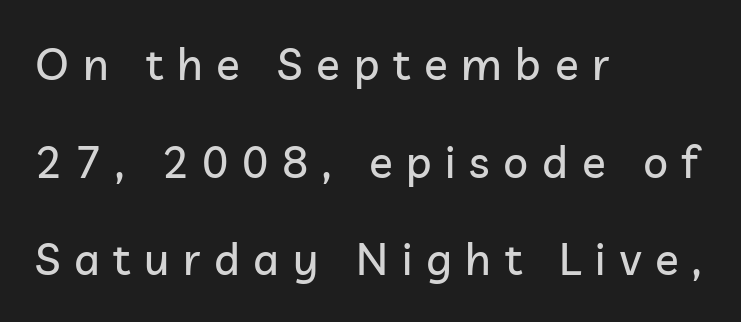
{"serif": "no", "italic": "no", "width": "normal", "stroke_contrast": "low", "x_height": "medium", "monospaced": "no", "underline": "no", "align": "left", "line_spacing": "loose", "line_spacing_ratio": 2.22, "letter_spacing": "wide", "letter_spacing_em": 0.31, "glyph_px": 44}
